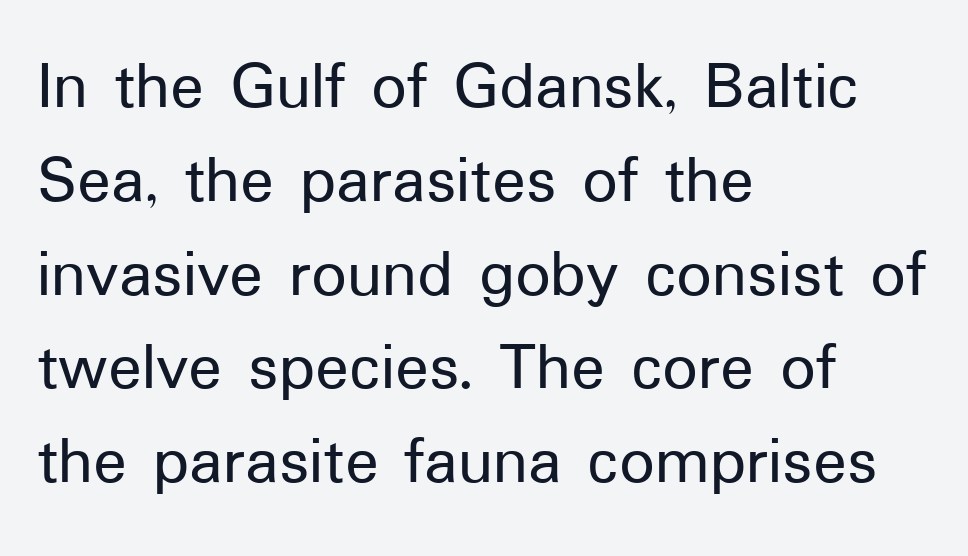
{"serif": "no", "italic": "no", "width": "normal", "stroke_contrast": "low", "x_height": "medium", "monospaced": "no", "underline": "no", "align": "left", "line_spacing": "normal", "line_spacing_ratio": 1.34, "letter_spacing": "normal", "letter_spacing_em": 0.0, "glyph_px": 70}
